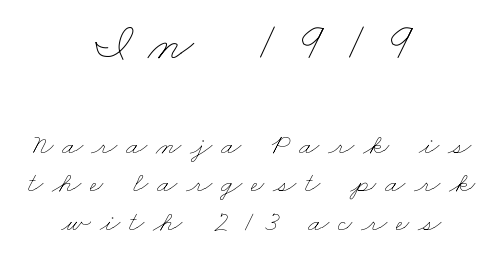
The image shows 53 px thin, wide type; set centered, normal line spacing (1.29x), unusually wide letter spacing (+0.29 em), not underlined; the first (top) block is 1.77x larger; low stroke contrast and a small x-height.
